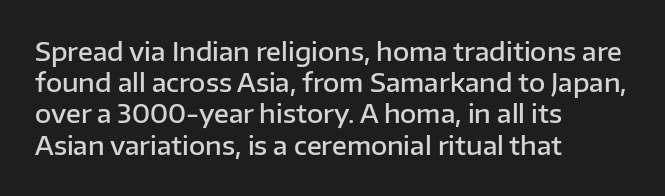
Q: Is the text bold? A: Semi-bold.
Q: Is the text italic (slanted)? A: No, it is upright.
Q: Is the text underlined? A: No.
Q: How is the paragraph aligned? A: Left-aligned.
Q: Is the spacing between letters normal or unusually wide? A: Normal.
Q: Is the spacing between lines tight, normal or loose? A: Normal.
